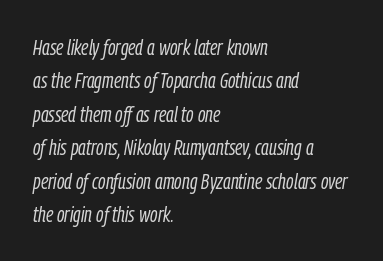
What's the leading like? Ordinary, nothing unusual. Descenders hang freely into open space. This is oblique type, the kind used for emphasis or titles. You could call the tracking neutral — neither tight nor loose. A classic flush-left, rag-right setting is used for this passage. Heft: none added — not bold.
